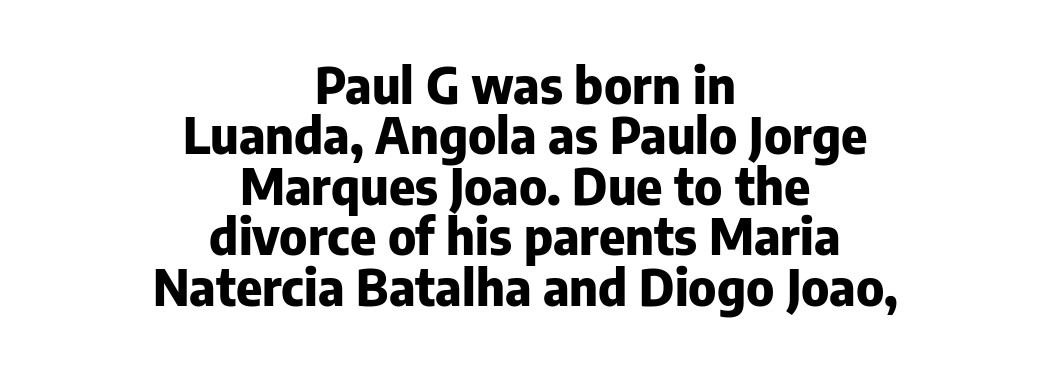
{"serif": "no", "italic": "no", "bold": "yes", "weight": "heavy", "width": "normal", "stroke_contrast": "low", "x_height": "medium", "monospaced": "no", "underline": "no", "align": "center", "line_spacing": "tight", "line_spacing_ratio": 1.01, "letter_spacing": "normal", "letter_spacing_em": 0.0, "glyph_px": 50}
